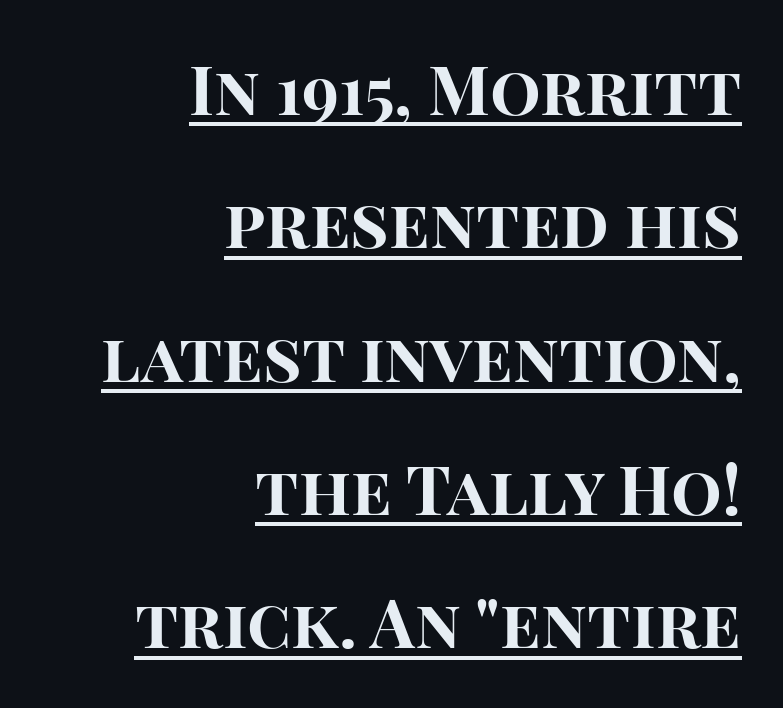
The image shows 67 px bold sans-serif type, upright; set right-aligned, loose line spacing (1.99x), normal letter spacing, underlined; high stroke contrast and a large x-height.
